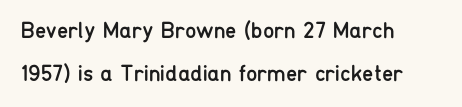
The paragraph has a hard left edge and a soft right edge. The space beneath each line is pristine and unruled. The type is set solid horizontally, with unmodified tracking. The specimen reads as upright at a glance. Each stroke keeps to a modest, everyday thickness or less.
